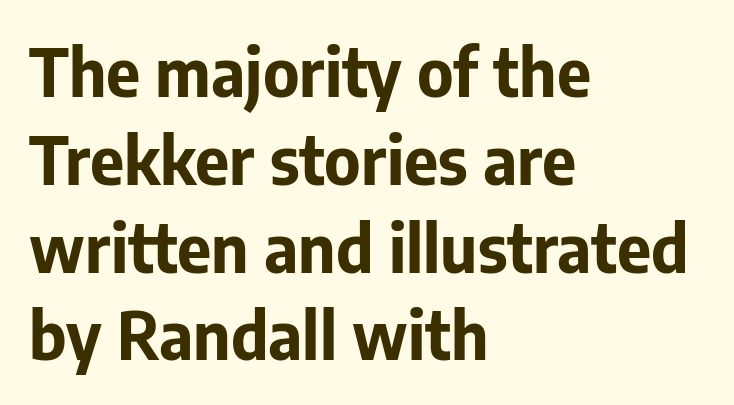
Q: Is the text bold? A: Yes.
Q: Is the text italic (slanted)? A: No, it is upright.
Q: Is the typeface a serif or a sans-serif typeface? A: Sans-serif.
Q: Is the text underlined? A: No.
Q: How is the paragraph aligned? A: Left-aligned.
Q: Is the spacing between letters normal or unusually wide? A: Normal.
Q: Is the spacing between lines tight, normal or loose? A: Normal.
Q: Width (condensed, normal, or wide)? A: Normal.
Q: Stroke contrast? A: Low.
Q: x-height? A: Medium.
Q: Monospaced? A: No.
